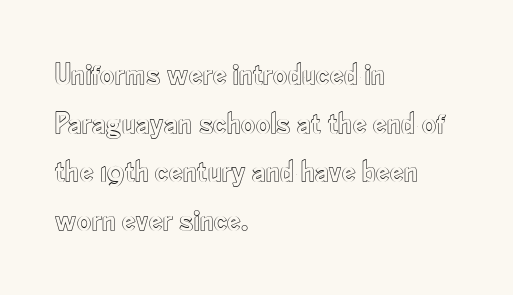
The image shows 31 px condensed type, upright; set left-aligned, normal line spacing (1.57x), normal letter spacing, not underlined; a small x-height.
